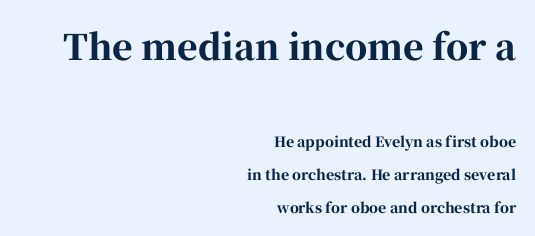
Look at the stroke-to-counter ratio: heavy, a bold. Ascenders rise straight up at ninety degrees. Loosely led — the rows are spread out. The horizontal fit of the characters is conventional and even. This rendering features lettering with no underline. Casual observation: everything's shoved over to the right.
